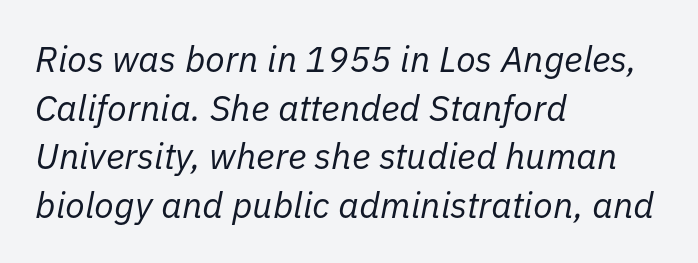
Bare-footed words on every line. Weight: regular or lighter. The typesetter chose a ragged-right arrangement here. You could not count columns in this text — the font is proportionally spaced. Spacing between characters is what you'd get straight out of the box.
